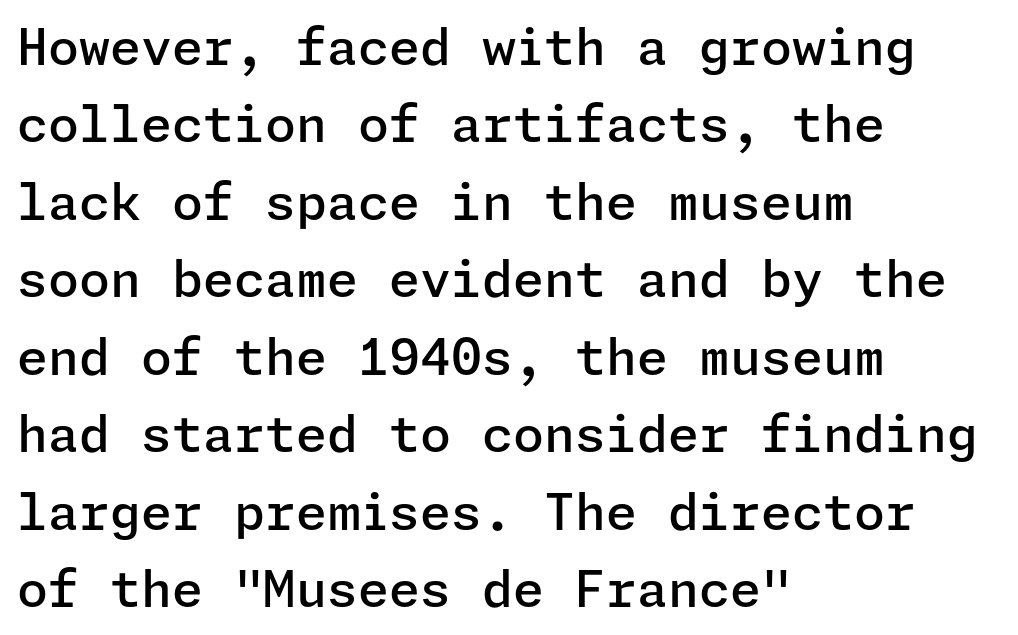
The foot of each line stays bare and open. Here the glyphs are tracked normally, forming tight word shapes. A normal amount of white space separates one row of letters from the next. These lines carry some extra weight — a demibold, not a full bold. This is roman type, the default non-slanted kind. Unlike a traditional serif, this face leaves its strokes unadorned.
